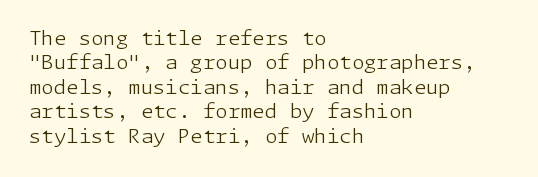
These lines keep a tight, regular rhythm from letter to letter. In CSS terms this would be text-align: left. Weight: in the light-to-regular range. This is roman type, the default non-slanted kind. Decoration check: the copy has no underline.
